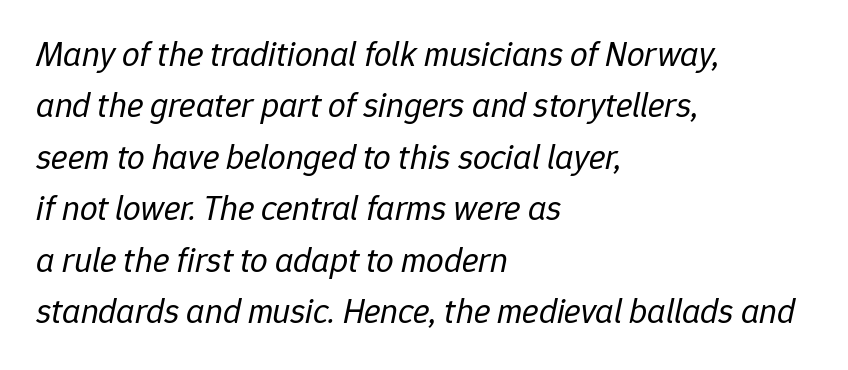
The image shows 35 px regular-weight type, italic (leaning right); set left-aligned, normal line spacing (1.47x), normal letter spacing, not underlined; low stroke contrast and a medium x-height.
